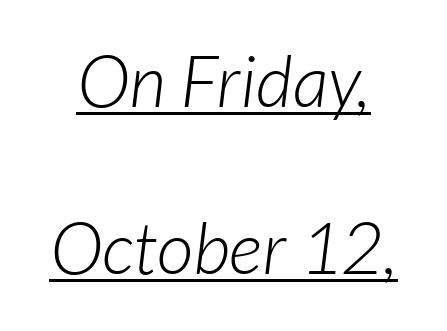
Stroke thickness stays within the range of a standard reading face or lighter. This is sans-serif lettering, the kind often seen on screens and signage. Does extra space separate the letters? No, they use regular spacing. Vertically, the passage feels expansive, rows floating well apart. These characters rest on top of a visible drawn line.
